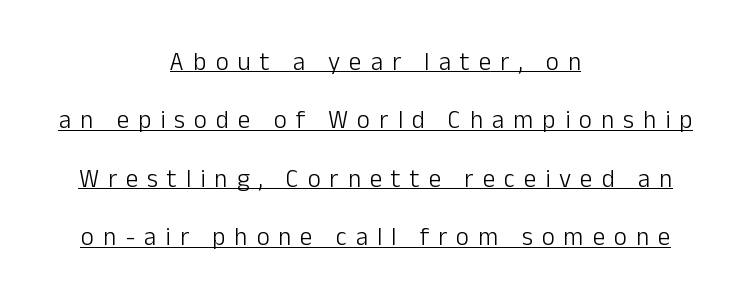
{"italic": "no", "bold": "no", "underline": "yes", "align": "center", "line_spacing": "loose", "line_spacing_ratio": 2.34, "letter_spacing": "wide", "letter_spacing_em": 0.36, "glyph_px": 25}
